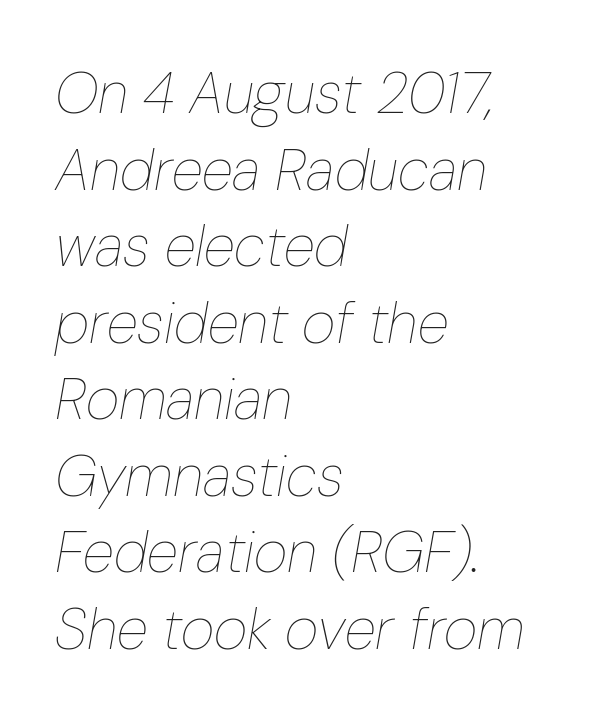
Q: Is the text bold? A: No.
Q: Is the text italic (slanted)? A: Yes, it leans right by about 10 degrees.
Q: Is the text underlined? A: No.
Q: How is the paragraph aligned? A: Left-aligned.
Q: Is the spacing between letters normal or unusually wide? A: Normal.
Q: Is the spacing between lines tight, normal or loose? A: Normal.
Q: Width (condensed, normal, or wide)? A: Condensed.
Q: Stroke contrast? A: Low.
Q: x-height? A: Medium.
Q: Monospaced? A: No.
